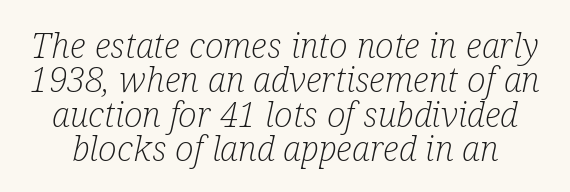
The image shows 35 px light, condensed serif type, italic (leaning right); set tight line spacing (0.98x), normal letter spacing, not underlined; low stroke contrast and a medium x-height.
